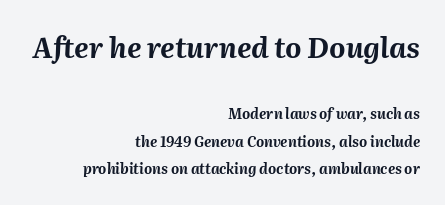
Plain, unruled lines of type. Tracking value appears to be zero — textbook default spacing. This sample has the flowing, uneven cadence of proportional lettering. This is oblique type, the kind used for emphasis or titles. A full-strength bold gives these letters their thick strokes. Whoever set this chose breathing room over compactness in the vertical rhythm.
